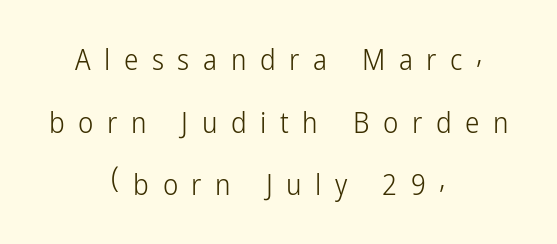
There is plenty of visible air inserted between adjacent glyphs. A bare baseline throughout the passage. Summary of vertical rhythm: relaxed, with wide interline spacing. A typesetter would mark this as roman, not italic.
